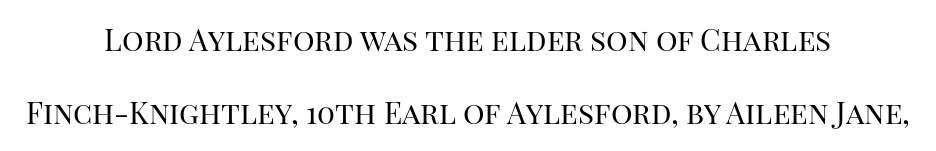
Q: Is the text bold? A: No.
Q: Is the text italic (slanted)? A: No, it is upright.
Q: Is the typeface a serif or a sans-serif typeface? A: Serif.
Q: Is the text underlined? A: No.
Q: How is the paragraph aligned? A: Centered.
Q: Is the spacing between letters normal or unusually wide? A: Normal.
Q: Is the spacing between lines tight, normal or loose? A: Loose.
Q: Width (condensed, normal, or wide)? A: Normal.
Q: Stroke contrast? A: High.
Q: x-height? A: Large.
Q: Monospaced? A: No.
